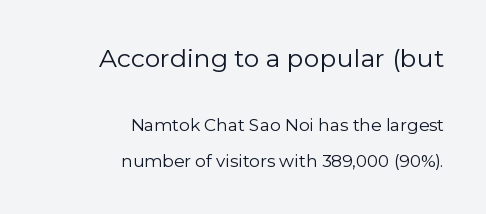
These lines stand farther apart than default settings would place them. The more generous point size was reserved for the upper chunk. This is the regular roman posture of the typeface. Is the block centered? No — it sits flush against the right margin. This sample uses plain, unmodified letter spacing.
